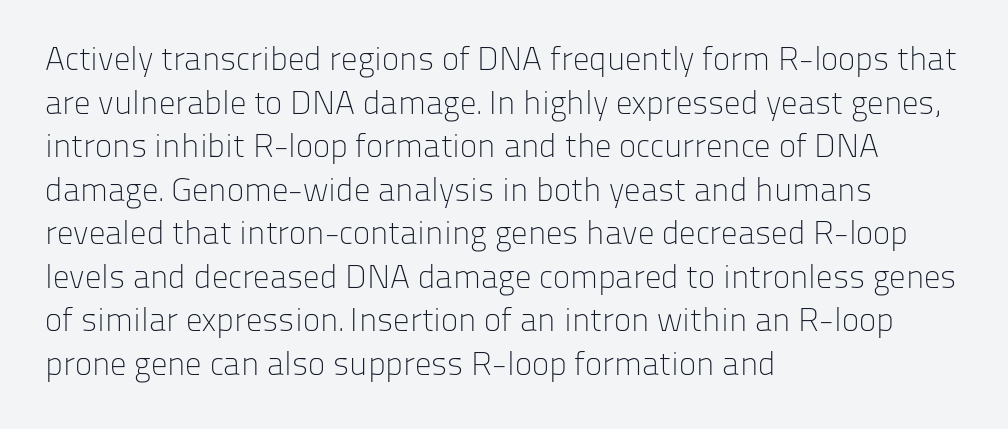
Beneath every word, the page is bare. Successive baselines arrive at the customary interval. Think of a printed novel: that variable character pitch is what you see here. Line beginnings align vertically; line endings do not. A sans-serif font was chosen for this passage. No italicization has been applied; the sample stays upright.
